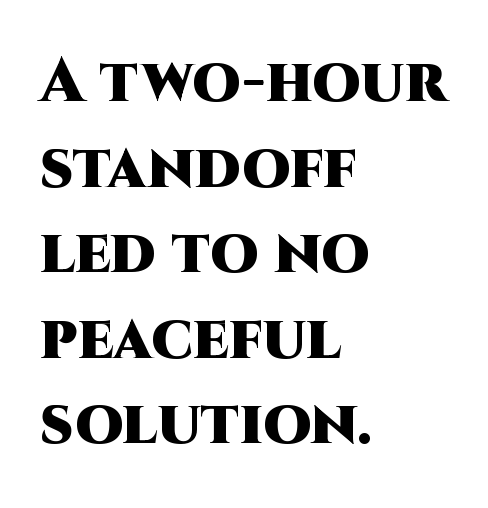
{"serif": "no", "italic": "no", "bold": "yes", "weight": "heavy", "width": "normal", "stroke_contrast": "high", "x_height": "large", "monospaced": "no", "underline": "no", "align": "left", "line_spacing": "normal", "line_spacing_ratio": 1.38, "letter_spacing": "normal", "letter_spacing_em": 0.0, "glyph_px": 62}
